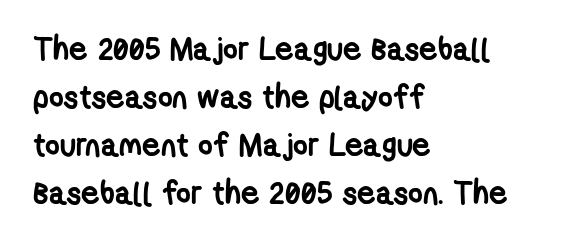
{"serif": "no", "bold": "yes", "weight": "semibold", "width": "condensed", "stroke_contrast": "low", "x_height": "medium", "monospaced": "no", "underline": "no", "align": "left", "line_spacing": "normal", "line_spacing_ratio": 1.5, "letter_spacing": "normal", "letter_spacing_em": 0.0, "glyph_px": 32}
